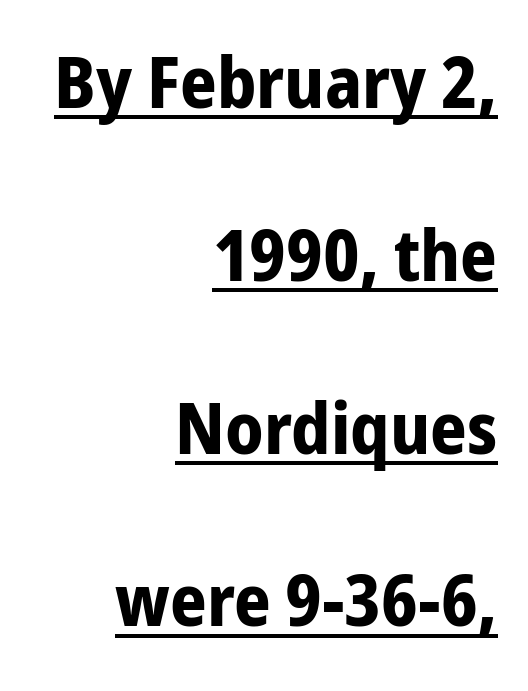
Q: Is the text bold? A: Yes.
Q: Is the text italic (slanted)? A: No, it is upright.
Q: Is the typeface a serif or a sans-serif typeface? A: Sans-serif.
Q: Is the text underlined? A: Yes.
Q: How is the paragraph aligned? A: Right-aligned.
Q: Is the spacing between letters normal or unusually wide? A: Normal.
Q: Is the spacing between lines tight, normal or loose? A: Loose.
Q: Width (condensed, normal, or wide)? A: Condensed.
Q: Stroke contrast? A: Low.
Q: x-height? A: Medium.
Q: Monospaced? A: No.
